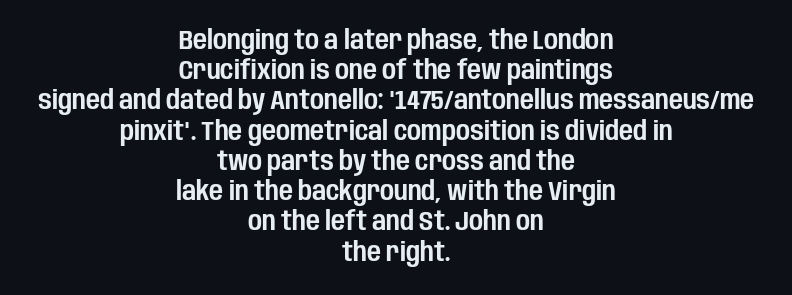
The image shows 27 px text type, upright; set centered, tight line spacing (1.12x), normal letter spacing, not underlined.
